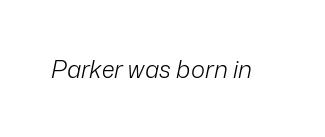
The image shows 24 px text type, italic (leaning right); set normal letter spacing, not underlined.
